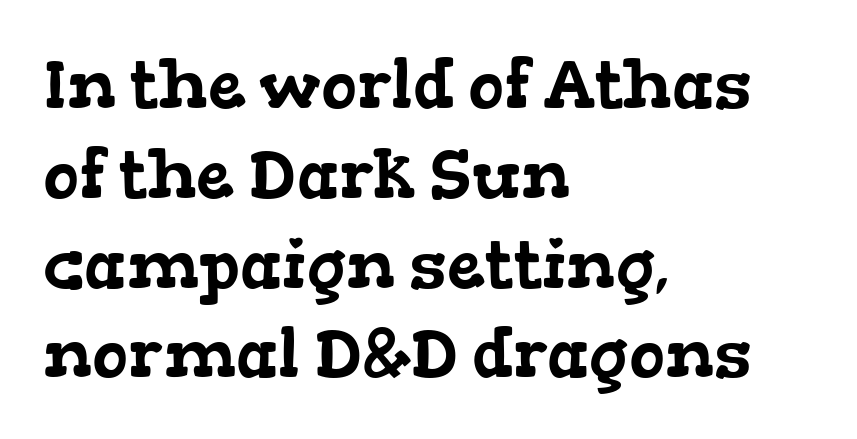
Q: Is the typeface a serif or a sans-serif typeface? A: Serif.
Q: Is the text underlined? A: No.
Q: How is the paragraph aligned? A: Left-aligned.
Q: Is the spacing between letters normal or unusually wide? A: Normal.
Q: Is the spacing between lines tight, normal or loose? A: Normal.
Q: Width (condensed, normal, or wide)? A: Wide.
Q: Stroke contrast? A: Low.
Q: x-height? A: Medium.
Q: Monospaced? A: No.
